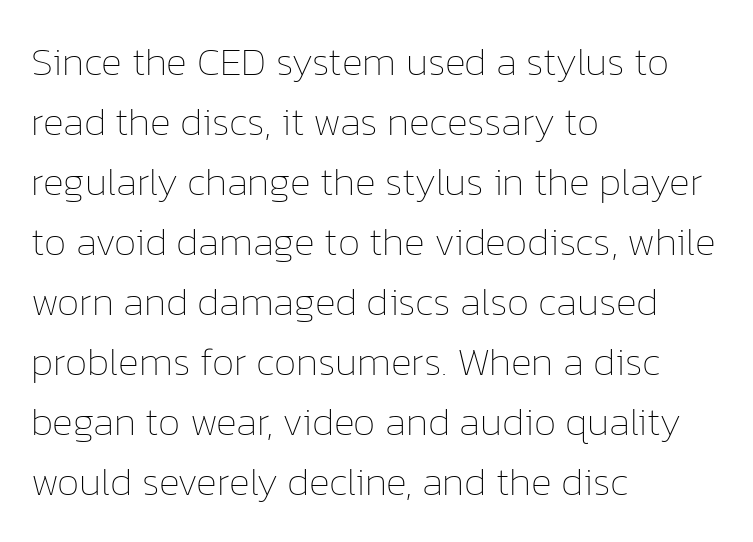
The image shows 40 px thin type, upright; set left-aligned, normal line spacing (1.5x), normal letter spacing, not underlined; low stroke contrast and a medium x-height.
